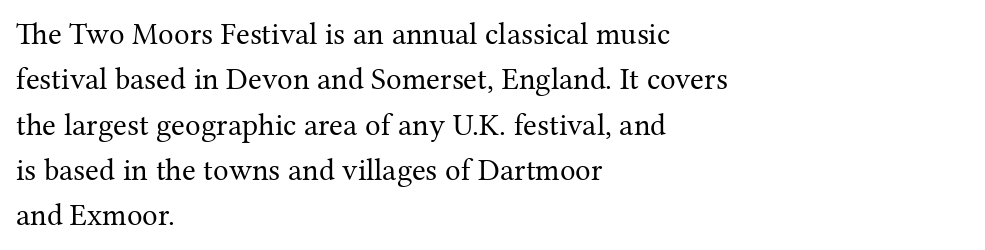
Compared with a typical body face, this is equally light or lighter still. The passage shown stacks its lines at a standard gap. Little horizontal feet cap the strokes, marking this as serif type. Do the characters align in a grid? No, the font is proportional. The setting favours the left margin, as ordinary paragraphs usually do.
